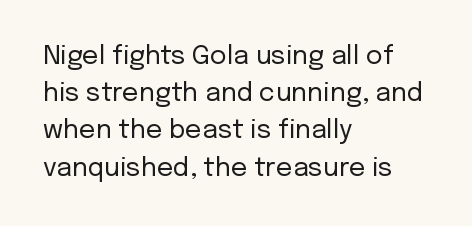
Q: Is the text bold? A: No.
Q: Is the text italic (slanted)? A: No, it is upright.
Q: Is the text underlined? A: No.
Q: How is the paragraph aligned? A: Left-aligned.
Q: Is the spacing between letters normal or unusually wide? A: Normal.
Q: Is the spacing between lines tight, normal or loose? A: Normal.
